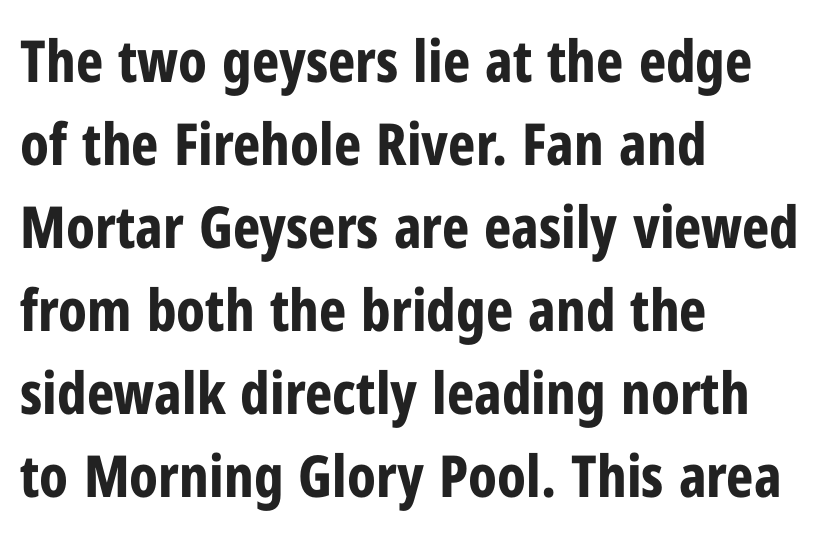
The image shows 58 px bold, condensed sans-serif type, upright; set left-aligned, normal line spacing (1.43x), normal letter spacing, not underlined; low stroke contrast and a medium x-height.
